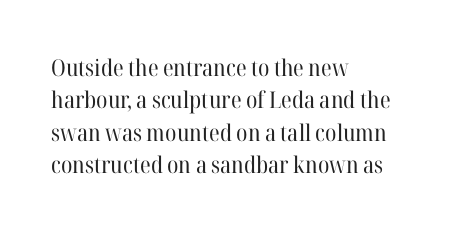
{"italic": "no", "bold": "no", "underline": "no", "align": "left", "line_spacing": "normal", "line_spacing_ratio": 1.41, "letter_spacing": "normal", "letter_spacing_em": 0.0, "glyph_px": 23}
